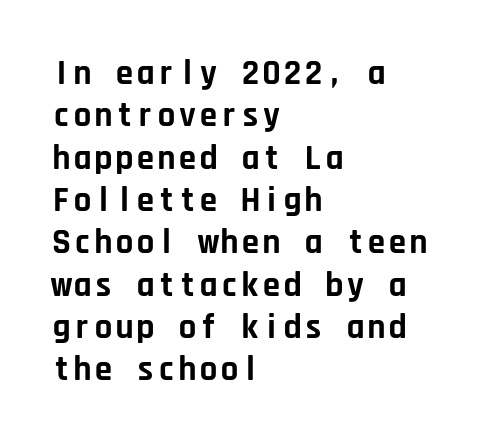
Spacing verdict: monospaced, one width for all characters. Horizontally, the lines are justified to the leading edge only. Unlike a traditional serif, this face leaves its strokes unadorned. Upright lettering throughout.
